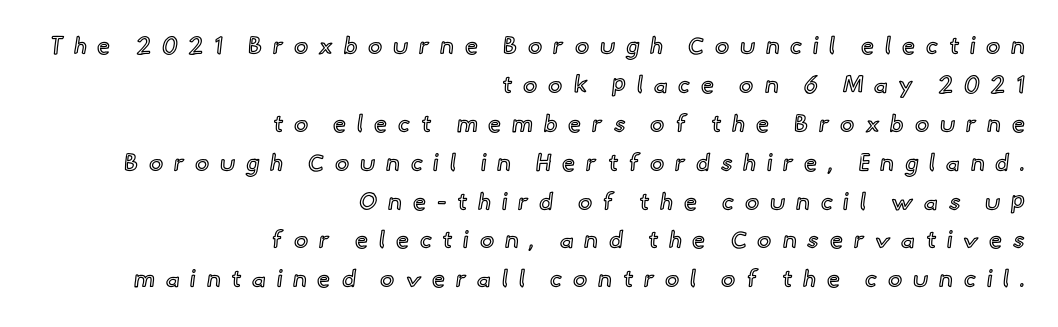
Q: Is the text italic (slanted)? A: Yes.
Q: Is the text underlined? A: No.
Q: How is the paragraph aligned? A: Right-aligned.
Q: Is the spacing between letters normal or unusually wide? A: Unusually wide.
Q: Is the spacing between lines tight, normal or loose? A: Normal.
